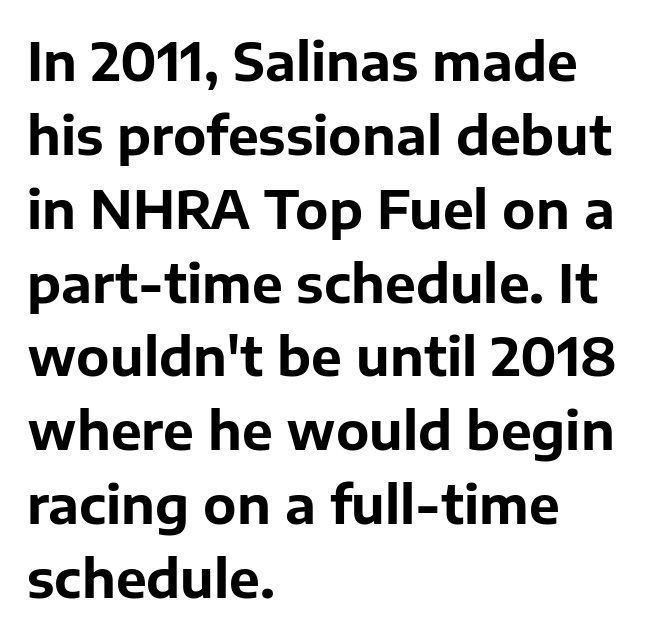
Q: Is the text bold? A: Yes.
Q: Is the text italic (slanted)? A: No, it is upright.
Q: Is the typeface a serif or a sans-serif typeface? A: Sans-serif.
Q: Is the text underlined? A: No.
Q: How is the paragraph aligned? A: Left-aligned.
Q: Is the spacing between letters normal or unusually wide? A: Normal.
Q: Is the spacing between lines tight, normal or loose? A: Normal.
Q: Width (condensed, normal, or wide)? A: Normal.
Q: Stroke contrast? A: Low.
Q: x-height? A: Medium.
Q: Monospaced? A: No.
